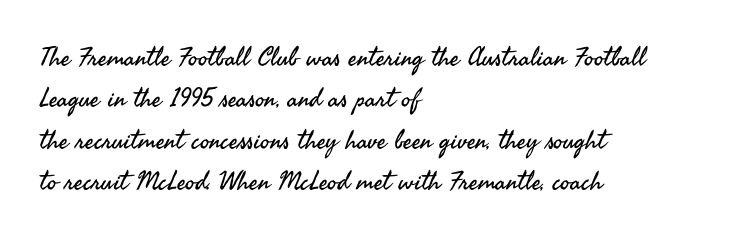
The image shows 26 px text type; set left-aligned, normal line spacing (1.59x), normal letter spacing, not underlined.
